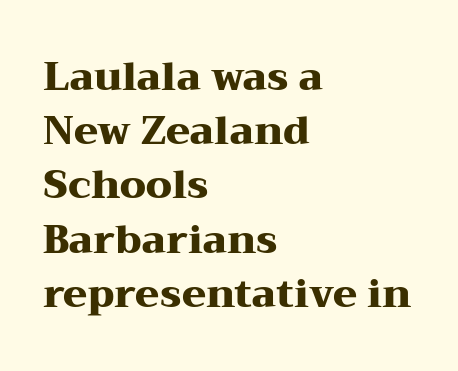
Q: Is the text bold? A: Yes.
Q: Is the text italic (slanted)? A: No, it is upright.
Q: Is the typeface a serif or a sans-serif typeface? A: Serif.
Q: Is the text underlined? A: No.
Q: How is the paragraph aligned? A: Left-aligned.
Q: Is the spacing between letters normal or unusually wide? A: Normal.
Q: Is the spacing between lines tight, normal or loose? A: Normal.
Q: Width (condensed, normal, or wide)? A: Wide.
Q: Stroke contrast? A: Medium.
Q: x-height? A: Medium.
Q: Monospaced? A: No.
